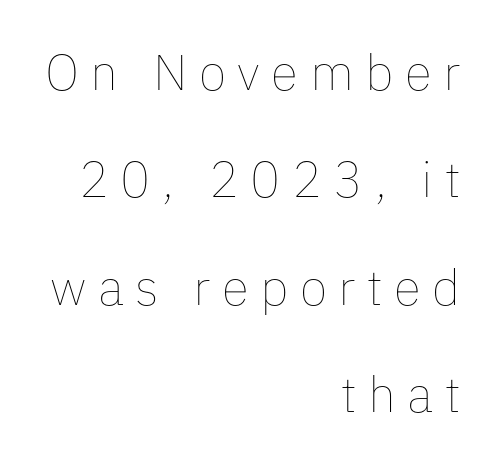
The image shows 50 px thin type, upright; set right-aligned, loose line spacing (2.15x), unusually wide letter spacing (+0.23 em), not underlined; low stroke contrast and a medium x-height.
